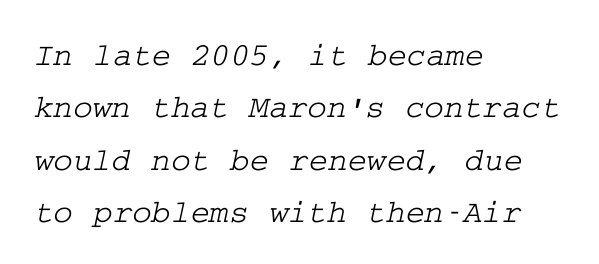
The rendering uses a moderate line-height, typical for paragraphs. Characters follow at the spacing the type designer built in. What kind of face is this? One with serifs. The lines are quadded left.
